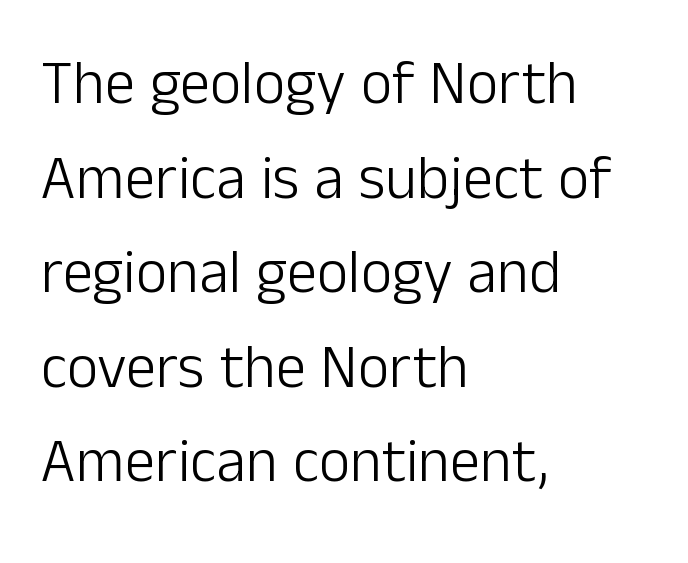
Q: Is the text bold? A: No.
Q: Is the text italic (slanted)? A: No, it is upright.
Q: Is the typeface a serif or a sans-serif typeface? A: Sans-serif.
Q: Is the text underlined? A: No.
Q: How is the paragraph aligned? A: Left-aligned.
Q: Is the spacing between letters normal or unusually wide? A: Normal.
Q: Is the spacing between lines tight, normal or loose? A: Normal.
Q: Width (condensed, normal, or wide)? A: Normal.
Q: Stroke contrast? A: Low.
Q: x-height? A: Medium.
Q: Monospaced? A: No.
